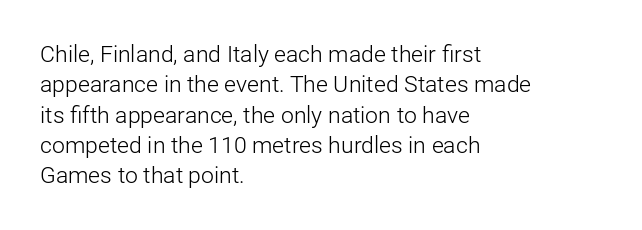
Q: Is the text bold? A: No.
Q: Is the text italic (slanted)? A: No, it is upright.
Q: Is the text underlined? A: No.
Q: How is the paragraph aligned? A: Left-aligned.
Q: Is the spacing between letters normal or unusually wide? A: Normal.
Q: Is the spacing between lines tight, normal or loose? A: Normal.
